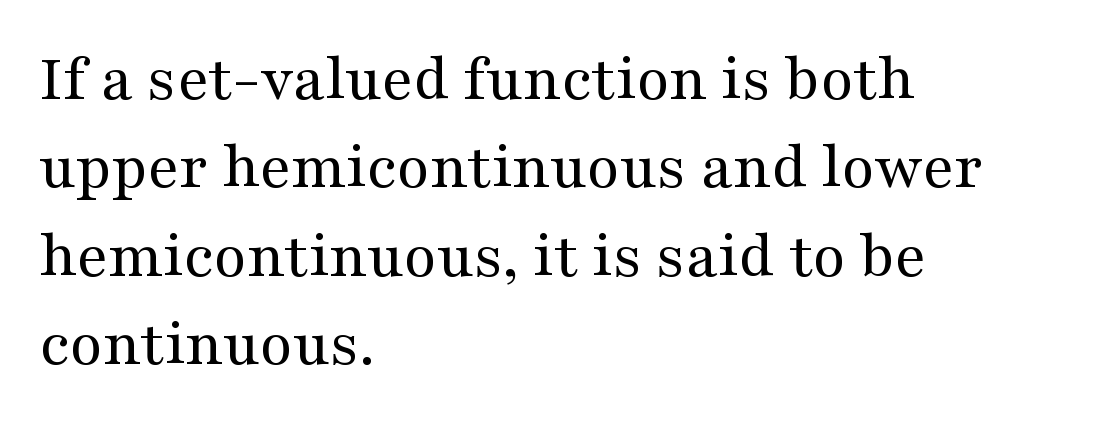
Q: Is the text bold? A: No.
Q: Is the text italic (slanted)? A: No, it is upright.
Q: Is the typeface a serif or a sans-serif typeface? A: Serif.
Q: Is the text underlined? A: No.
Q: How is the paragraph aligned? A: Left-aligned.
Q: Is the spacing between letters normal or unusually wide? A: Normal.
Q: Is the spacing between lines tight, normal or loose? A: Normal.
Q: Width (condensed, normal, or wide)? A: Wide.
Q: Stroke contrast? A: Medium.
Q: x-height? A: Medium.
Q: Monospaced? A: No.
